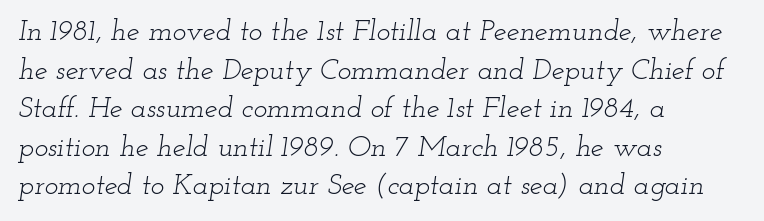
{"serif": "yes", "italic": "yes", "lean": "right", "slant_degrees": 12, "bold": "no", "weight": "light", "width": "wide", "stroke_contrast": "low", "x_height": "small", "monospaced": "no", "underline": "no", "align": "left", "line_spacing": "normal", "line_spacing_ratio": 1.33, "letter_spacing": "normal", "letter_spacing_em": 0.0, "glyph_px": 29}
